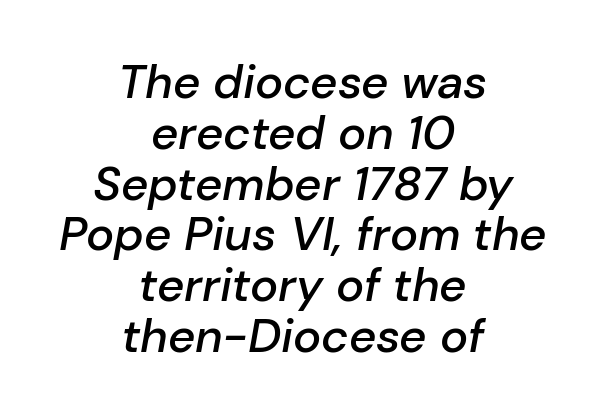
{"italic": "yes", "lean": "right", "slant_degrees": 10, "bold": "semi", "weight": "semibold", "width": "normal", "stroke_contrast": "low", "x_height": "medium", "monospaced": "no", "underline": "no", "align": "center", "line_spacing": "tight", "line_spacing_ratio": 1.08, "letter_spacing": "normal", "letter_spacing_em": 0.0, "glyph_px": 47}
